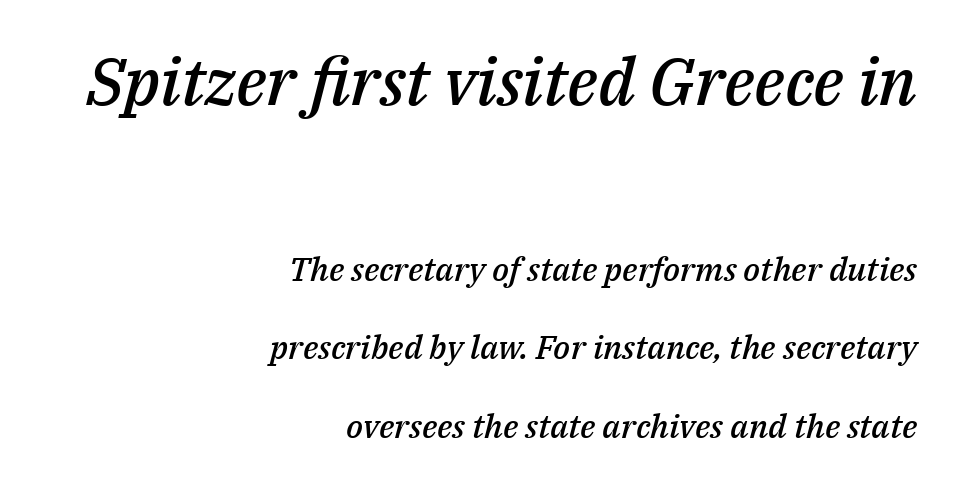
{"italic": "yes", "lean": "right", "slant_degrees": 14, "bold": "semi", "weight": "semibold", "width": "normal", "stroke_contrast": "medium", "x_height": "medium", "monospaced": "no", "underline": "no", "align": "right", "line_spacing": "loose", "line_spacing_ratio": 2.38, "letter_spacing": "normal", "letter_spacing_em": 0.0, "larger_block": "first", "size_ratio": 2.0, "glyph_px": 66}
